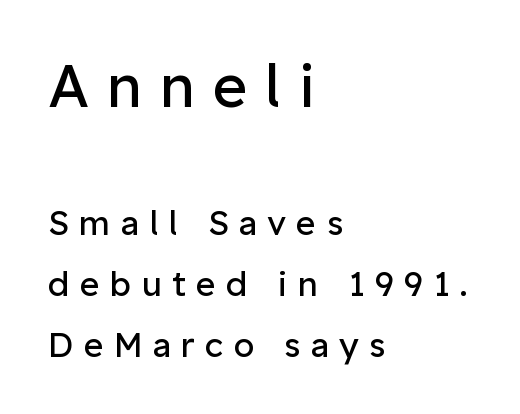
{"serif": "no", "italic": "no", "bold": "no", "weight": "regular", "width": "normal", "stroke_contrast": "low", "x_height": "medium", "monospaced": "no", "underline": "no", "align": "left", "line_spacing_ratio": 1.79, "letter_spacing": "wide", "letter_spacing_em": 0.3, "larger_block": "first", "size_ratio": 1.74, "glyph_px": 59}
